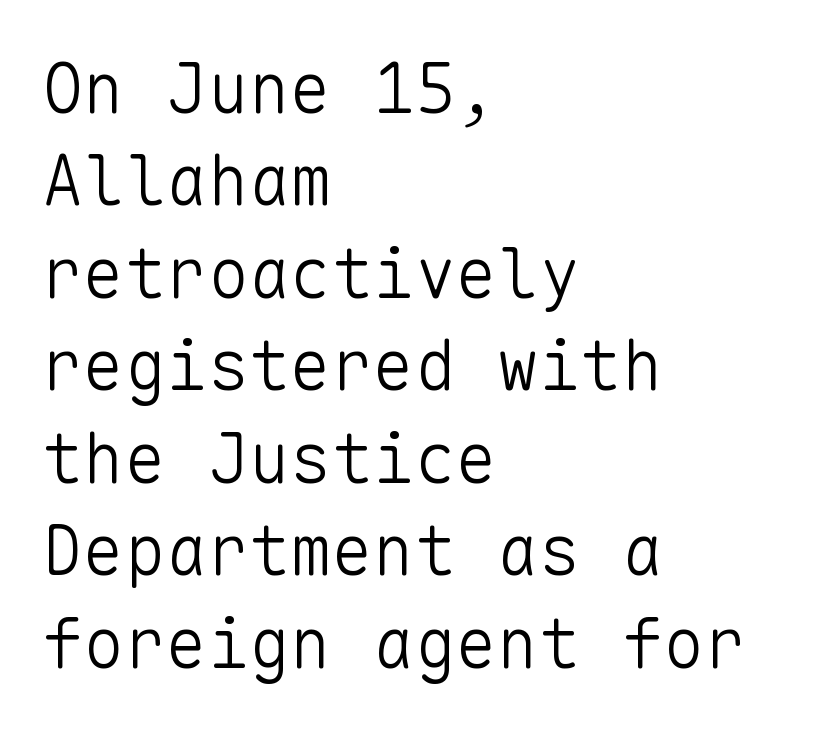
Here the glyphs are tracked normally, forming tight word shapes. The paragraph has a hard left edge and a soft right edge. This is the regular roman posture of the typeface. Weight: not bold — regular or lighter. Nothing sits at the stroke ends, so this counts as sans-serif. Here the designer chose a console-style face with uniform glyph widths.
